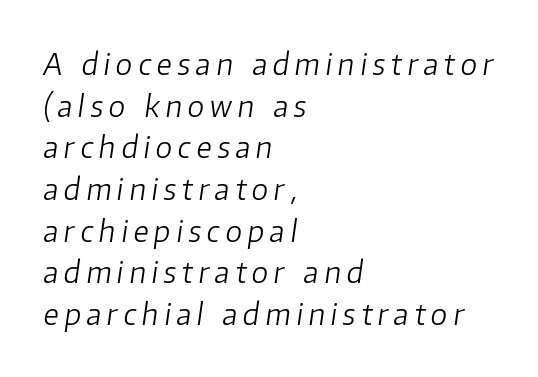
Rule under the text: the space is simply empty. The cut favours lightness, reaching ordinary text weight at its darkest. You could not count columns in this text — the font is proportionally spaced. Whoever set this chose a conventional vertical rhythm. All the whitespace from short lines collects on the right.
